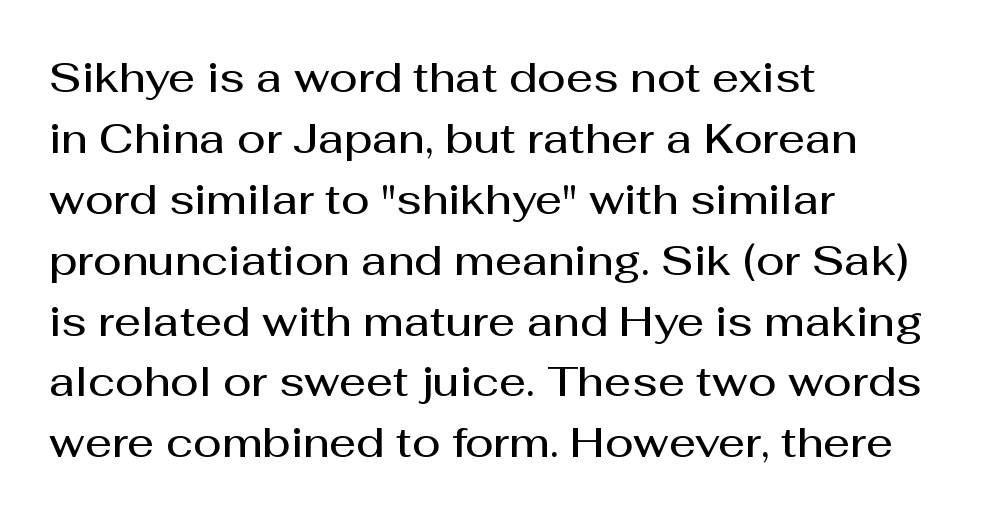
Q: Is the text bold? A: Semi-bold.
Q: Is the text italic (slanted)? A: No, it is upright.
Q: Is the typeface a serif or a sans-serif typeface? A: Sans-serif.
Q: Is the text underlined? A: No.
Q: How is the paragraph aligned? A: Left-aligned.
Q: Is the spacing between letters normal or unusually wide? A: Normal.
Q: Is the spacing between lines tight, normal or loose? A: Normal.
Q: Width (condensed, normal, or wide)? A: Normal.
Q: Stroke contrast? A: Medium.
Q: x-height? A: Medium.
Q: Monospaced? A: No.
